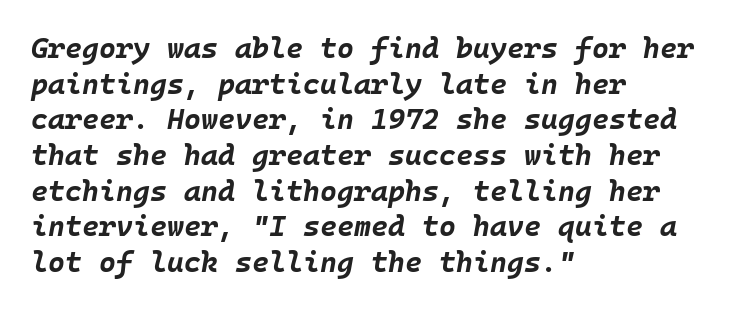
The image shows 29 px bold type, italic (leaning right); set left-aligned, line spacing 1.23x, normal letter spacing, not underlined; low stroke contrast and a large x-height.
